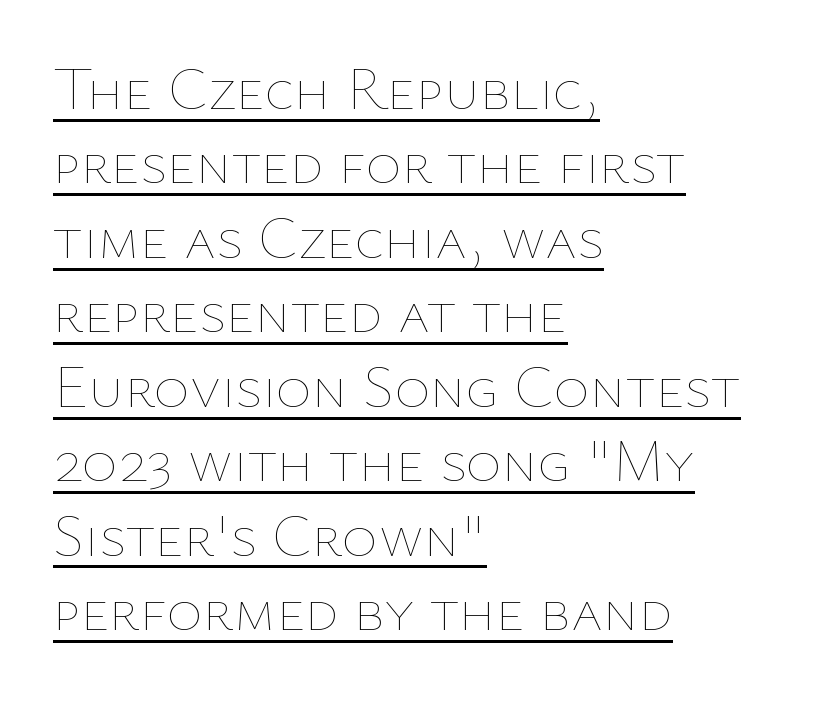
The image shows 61 px thin type, upright; set left-aligned, line spacing 1.22x, normal letter spacing, underlined; low stroke contrast and a medium x-height.
